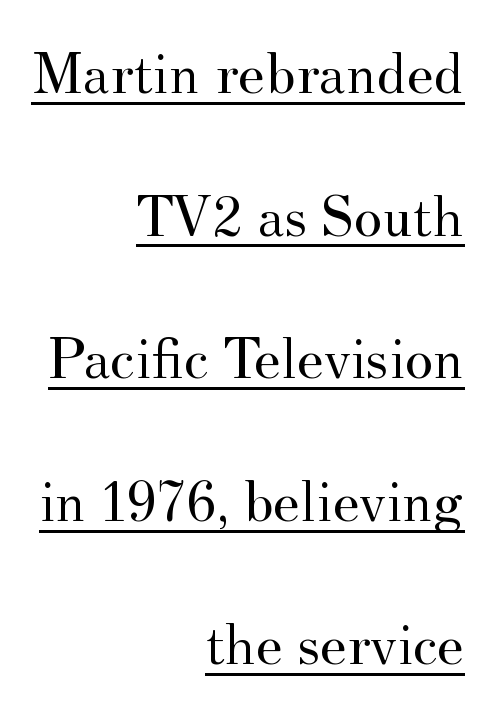
Q: Is the text bold? A: No.
Q: Is the text italic (slanted)? A: No, it is upright.
Q: Is the typeface a serif or a sans-serif typeface? A: Serif.
Q: Is the text underlined? A: Yes.
Q: How is the paragraph aligned? A: Right-aligned.
Q: Is the spacing between letters normal or unusually wide? A: Normal.
Q: Is the spacing between lines tight, normal or loose? A: Loose.
Q: Width (condensed, normal, or wide)? A: Normal.
Q: Stroke contrast? A: Medium.
Q: x-height? A: Small.
Q: Monospaced? A: No.
